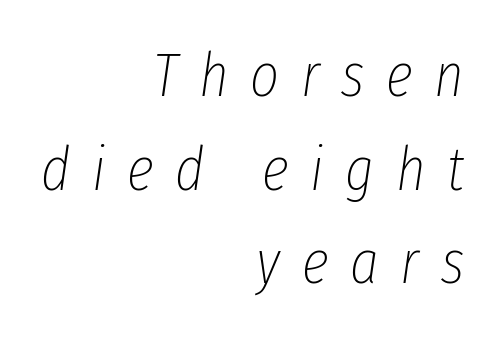
Q: Is the text bold? A: No.
Q: Is the text italic (slanted)? A: Yes, it leans right by about 8 degrees.
Q: Is the text underlined? A: No.
Q: How is the paragraph aligned? A: Right-aligned.
Q: Is the spacing between letters normal or unusually wide? A: Unusually wide.
Q: Is the spacing between lines tight, normal or loose? A: Normal.
Q: Width (condensed, normal, or wide)? A: Condensed.
Q: Stroke contrast? A: Low.
Q: x-height? A: Medium.
Q: Monospaced? A: No.
